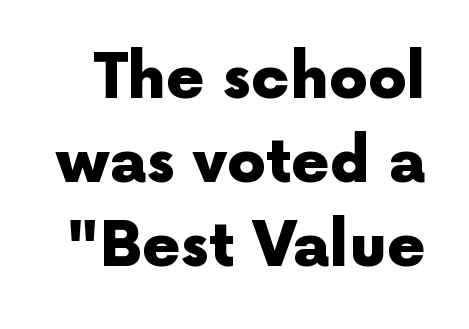
The image shows 61 px heavy sans-serif type, upright; set normal line spacing (1.38x), normal letter spacing, not underlined; a medium x-height.
